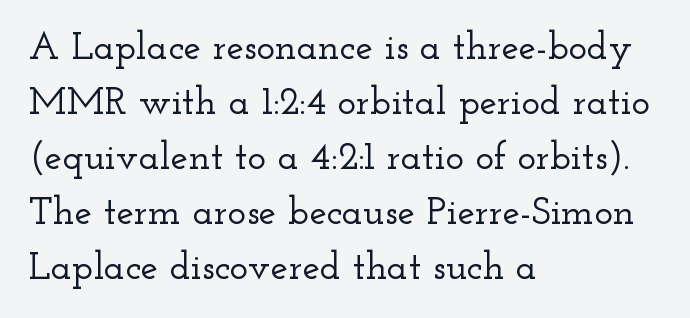
The image shows 39 px wide serif type, upright; set left-aligned, normal line spacing (1.41x), normal letter spacing, not underlined; low stroke contrast and a small x-height.
